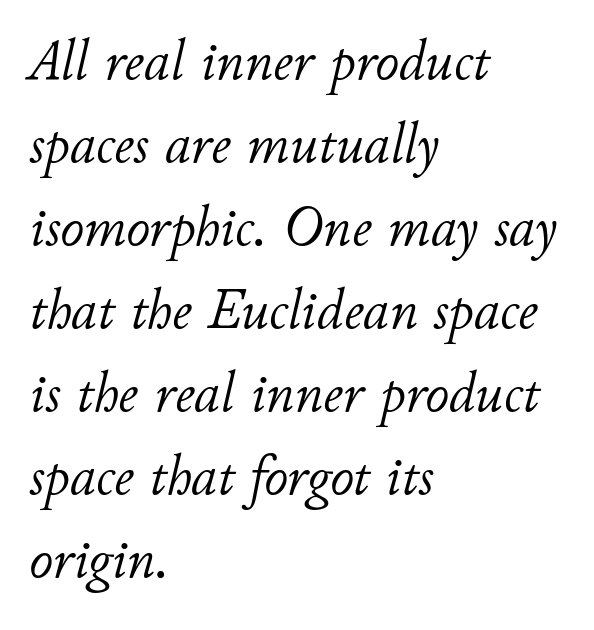
{"italic": "yes", "lean": "right", "slant_degrees": 11, "bold": "no", "weight": "light", "width": "normal", "stroke_contrast": "low", "x_height": "small", "monospaced": "no", "underline": "no", "align": "left", "line_spacing": "normal", "line_spacing_ratio": 1.43, "letter_spacing": "normal", "letter_spacing_em": 0.0, "glyph_px": 58}
